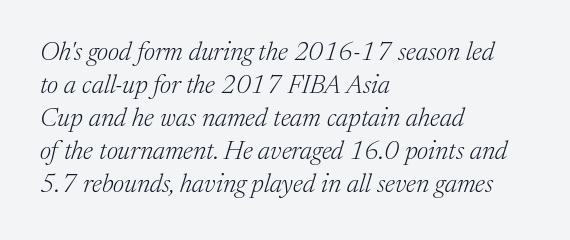
Q: Is the text bold? A: No.
Q: Is the text italic (slanted)? A: Yes, it leans right by about 17 degrees.
Q: Is the text underlined? A: No.
Q: How is the paragraph aligned? A: Left-aligned.
Q: Is the spacing between letters normal or unusually wide? A: Normal.
Q: Is the spacing between lines tight, normal or loose? A: Normal.
